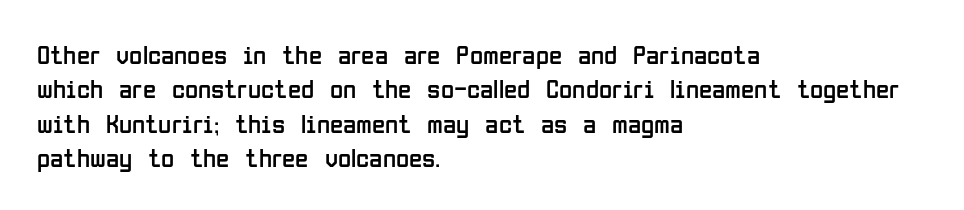
{"italic": "no", "bold": "no", "underline": "no", "align": "left", "line_spacing": "normal", "line_spacing_ratio": 1.27, "letter_spacing": "normal", "letter_spacing_em": 0.0, "glyph_px": 27}
